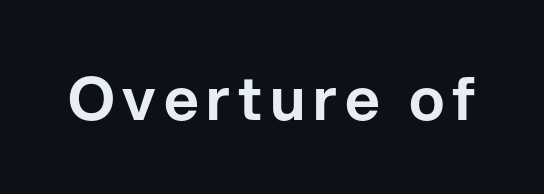
The image shows 60 px sans-serif type, upright; set not underlined; low stroke contrast and a medium x-height.
